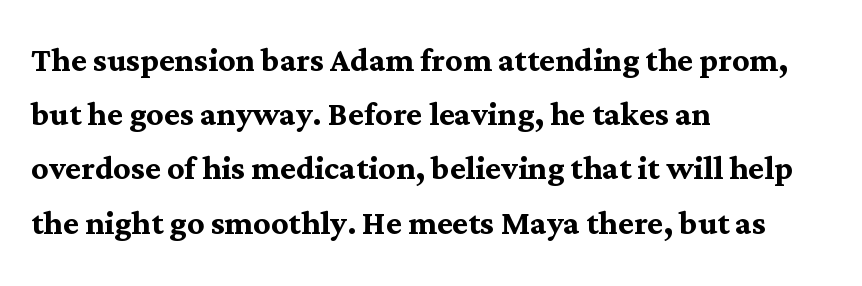
The image shows 42 px semibold serif type, upright; set left-aligned, normal line spacing (1.29x), normal letter spacing, not underlined; medium stroke contrast and a medium x-height.
